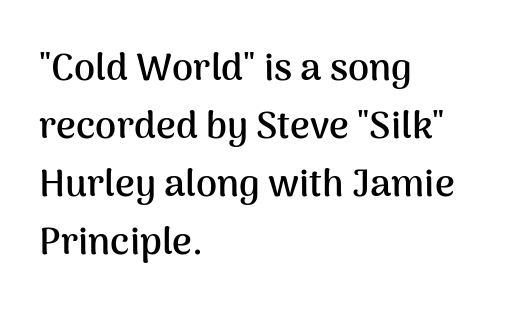
Q: Is the text bold? A: Yes.
Q: Is the text italic (slanted)? A: No, it is upright.
Q: Is the typeface a serif or a sans-serif typeface? A: Sans-serif.
Q: Is the text underlined? A: No.
Q: How is the paragraph aligned? A: Left-aligned.
Q: Is the spacing between letters normal or unusually wide? A: Normal.
Q: Is the spacing between lines tight, normal or loose? A: Normal.
Q: Width (condensed, normal, or wide)? A: Normal.
Q: Stroke contrast? A: Medium.
Q: x-height? A: Medium.
Q: Monospaced? A: No.
